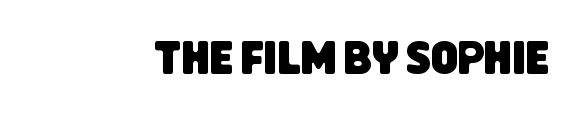
Decoration check: the copy has no underline. How are the letters spaced? Ordinarily, with no added tracking. This is sans-serif lettering, the kind often seen on screens and signage. Note the varied advance widths — an 'i' is clearly narrower than an 'm'.
